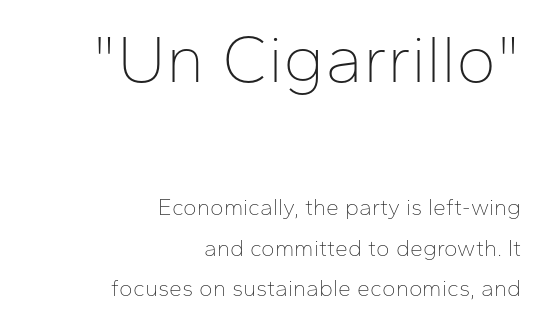
{"serif": "no", "italic": "no", "bold": "no", "weight": "thin", "width": "normal", "stroke_contrast": "low", "x_height": "medium", "monospaced": "no", "underline": "no", "align": "right", "line_spacing_ratio": 1.76, "letter_spacing": "normal", "letter_spacing_em": 0.0, "larger_block": "first", "size_ratio": 2.96, "glyph_px": 68}
